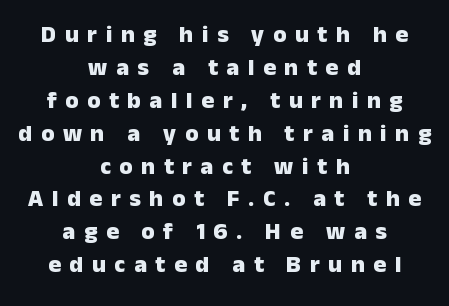
The space beneath each line is pristine and unruled. Vertically, the passage feels balanced, rows spaced as you'd expect. The passage is arranged like a title page — every line centered. The passage shown is emphatically bold. Vertical strokes here are truly vertical. Students, note that the glyphs here are deliberately spaced far apart.
